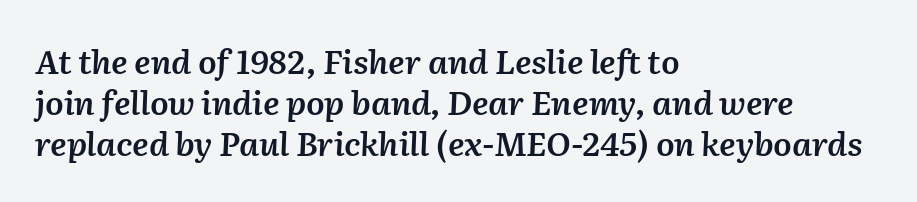
The image shows 33 px semibold type, italic (leaning right); set left-aligned, normal line spacing (1.25x), normal letter spacing, not underlined; medium stroke contrast and a medium x-height.
